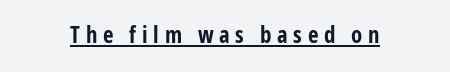
{"italic": "no", "bold": "yes", "underline": "yes", "align": "center", "letter_spacing": "wide", "letter_spacing_em": 0.25, "glyph_px": 23}
